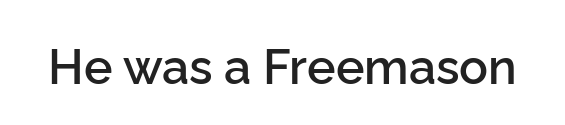
The letters advance in unequal steps, a hallmark of proportional type. Unlike a traditional serif, this face leaves its strokes unadorned. The letterforms sit shoulder to shoulder at normal distance. This is moderately heavy type, rendered in semibold. Plain, unruled lines of type.
